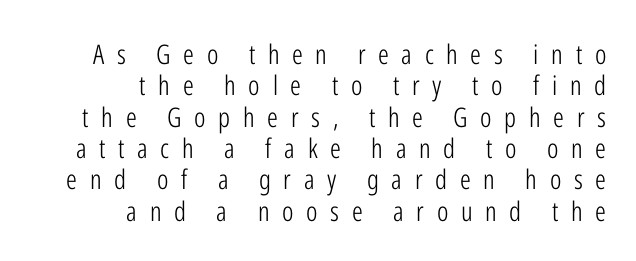
No chunkiness to these letters — they're not bold. Words appear elongated and porous because spacing is wide. The foot of each line stays bare and open. Notice how the passage keeps a crisp vertical edge on the right only.
